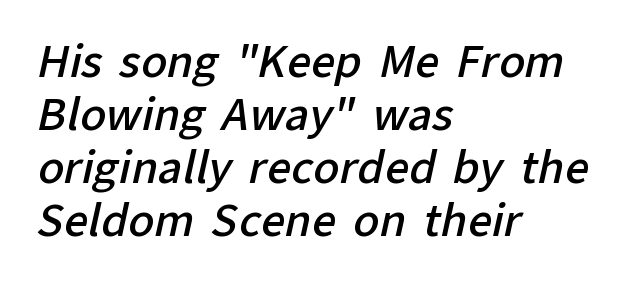
The image shows 43 px semibold sans-serif type; set left-aligned, line spacing 1.23x, normal letter spacing, not underlined; low stroke contrast and a medium x-height.
